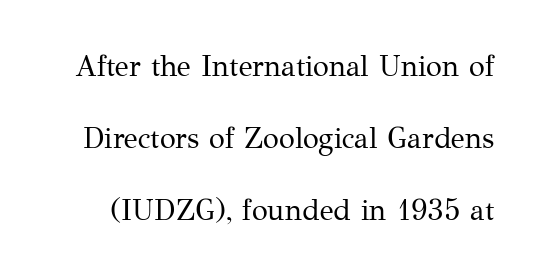
{"serif": "yes", "italic": "no", "bold": "no", "weight": "regular", "width": "normal", "stroke_contrast": "medium", "x_height": "medium", "monospaced": "no", "underline": "no", "line_spacing": "loose", "line_spacing_ratio": 2.49, "letter_spacing": "normal", "letter_spacing_em": 0.0, "glyph_px": 29}
